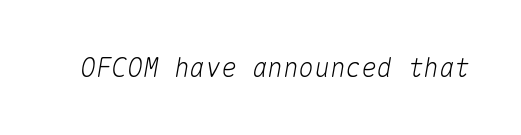
Q: Is the text italic (slanted)? A: Yes, it leans right by about 10 degrees.
Q: Is the text underlined? A: No.
Q: Is the spacing between letters normal or unusually wide? A: Normal.
